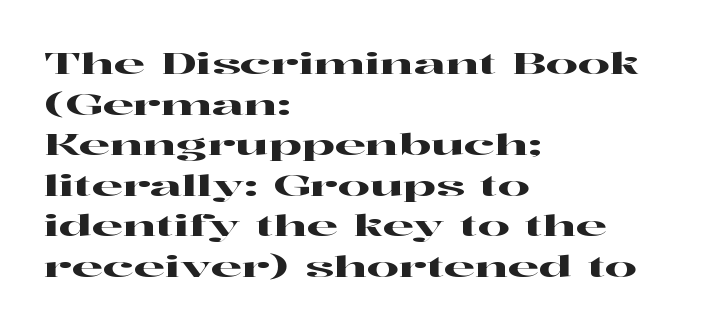
{"serif": "yes", "italic": "no", "width": "wide", "stroke_contrast": "high", "x_height": "medium", "monospaced": "no", "underline": "no", "align": "left", "line_spacing": "normal", "line_spacing_ratio": 1.45, "letter_spacing": "normal", "letter_spacing_em": 0.0, "glyph_px": 28}
